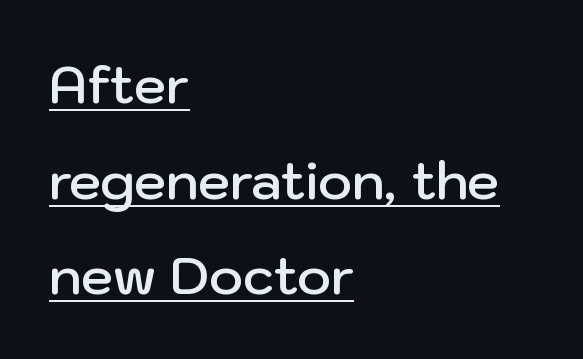
{"serif": "no", "italic": "no", "bold": "semi", "weight": "semibold", "width": "normal", "stroke_contrast": "low", "x_height": "medium", "monospaced": "no", "underline": "yes", "align": "left", "line_spacing_ratio": 1.84, "letter_spacing": "normal", "letter_spacing_em": 0.0, "glyph_px": 52}
